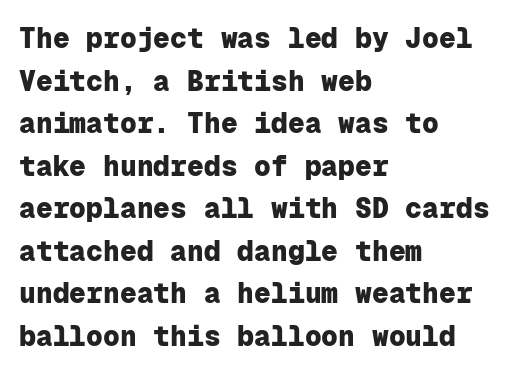
The image shows 28 px heavy sans-serif type, upright, monospaced; set left-aligned, normal line spacing (1.52x), normal letter spacing, not underlined; low stroke contrast and a medium x-height.
